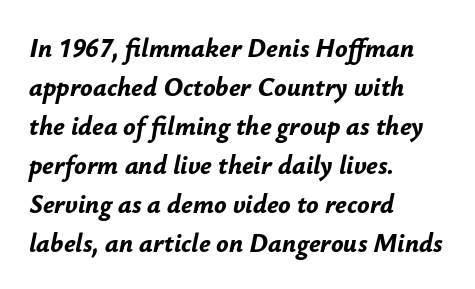
{"italic": "yes", "lean": "right", "slant_degrees": 12, "bold": "yes", "underline": "no", "align": "left", "line_spacing": "normal", "line_spacing_ratio": 1.5, "letter_spacing": "normal", "letter_spacing_em": 0.0, "glyph_px": 26}
